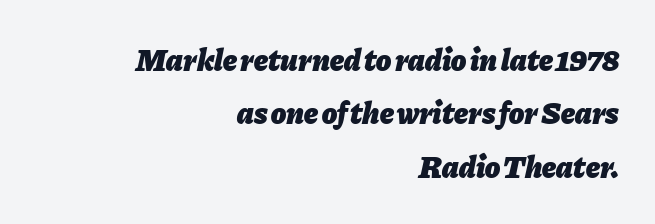
{"italic": "yes", "lean": "right", "slant_degrees": 11, "bold": "yes", "weight": "heavy", "width": "normal", "stroke_contrast": "low", "x_height": "medium", "monospaced": "no", "underline": "no", "align": "right", "line_spacing_ratio": 1.72, "letter_spacing": "normal", "letter_spacing_em": 0.0, "glyph_px": 31}
